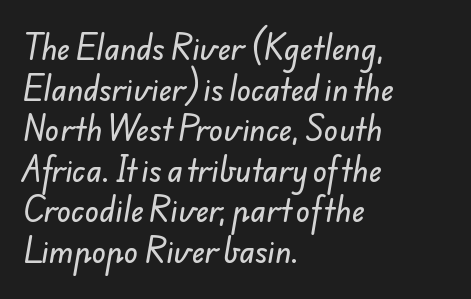
One-word summary of the alignment: left. Standard letterfit; no display-style spreading of the glyphs. Serifs: no, the terminals of the letterforms are clean. Lines of text with bare space underneath.
